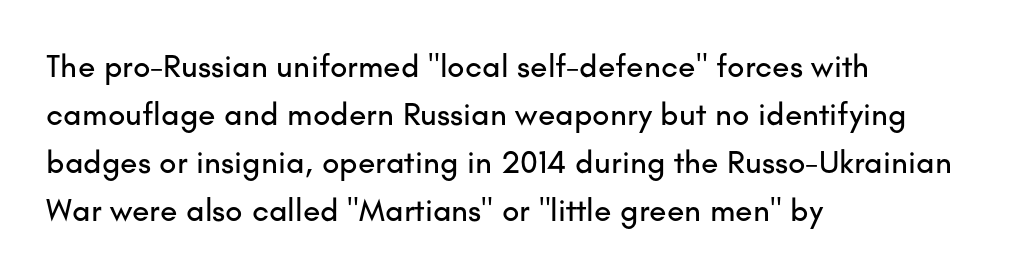
Q: Is the text italic (slanted)? A: No, it is upright.
Q: Is the typeface a serif or a sans-serif typeface? A: Sans-serif.
Q: Is the text underlined? A: No.
Q: How is the paragraph aligned? A: Left-aligned.
Q: Is the spacing between letters normal or unusually wide? A: Normal.
Q: Is the spacing between lines tight, normal or loose? A: Normal.
Q: Width (condensed, normal, or wide)? A: Normal.
Q: Stroke contrast? A: Low.
Q: x-height? A: Small.
Q: Monospaced? A: No.
